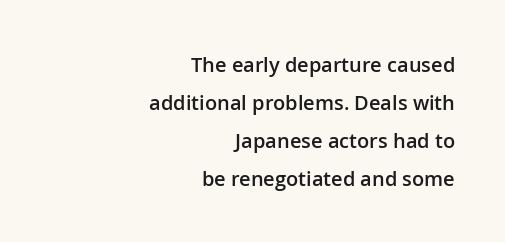
Q: Is the text bold? A: Semi-bold.
Q: Is the text italic (slanted)? A: No, it is upright.
Q: Is the text underlined? A: No.
Q: How is the paragraph aligned? A: Right-aligned.
Q: Is the spacing between letters normal or unusually wide? A: Normal.
Q: Is the spacing between lines tight, normal or loose? A: Loose.
